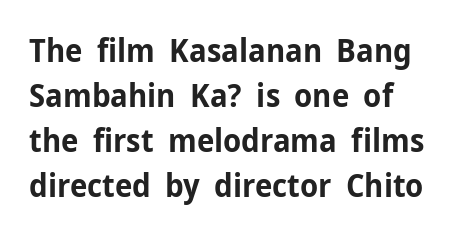
The letters advance in unequal steps, a hallmark of proportional type. In CSS terms this would be text-align: left. Words appear dense and cohesive because spacing is normal. A typesetter would label this face a sans. Descenders hang freely into open space.
